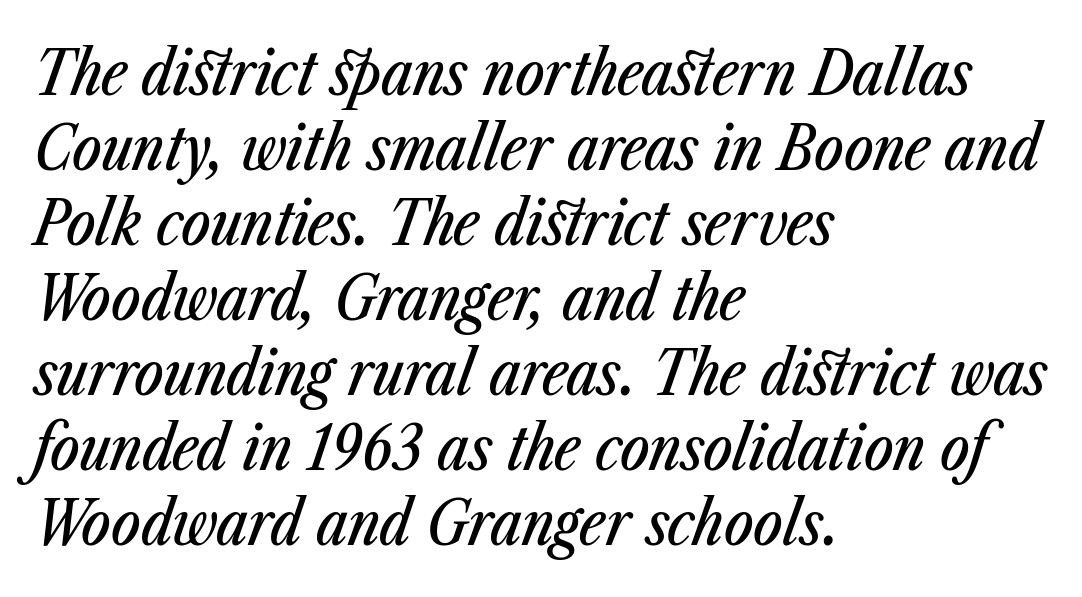
The image shows 62 px condensed type, italic (leaning right); set left-aligned, line spacing 1.21x, normal letter spacing, not underlined; low stroke contrast and a medium x-height.
